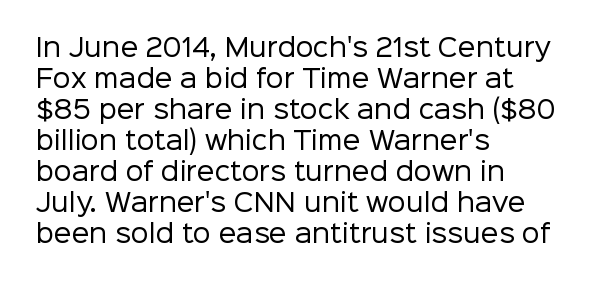
Q: Is the text bold? A: No.
Q: Is the text italic (slanted)? A: No, it is upright.
Q: Is the text underlined? A: No.
Q: How is the paragraph aligned? A: Left-aligned.
Q: Is the spacing between letters normal or unusually wide? A: Normal.
